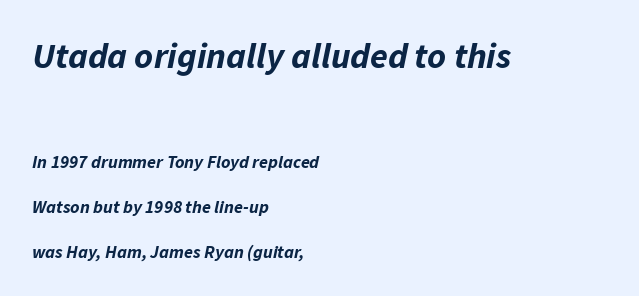
The image shows 36 px bold type, italic (leaning right); set left-aligned, loose line spacing (2.49x), normal letter spacing, not underlined; the first (top) block is 2.0x larger; low stroke contrast and a medium x-height.
